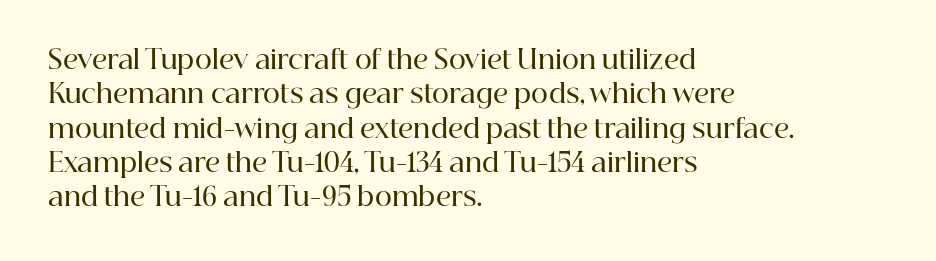
Where is the straight margin? On the left. Short note: letters normally spaced. Lines of text with bare space underneath. On the weight axis this lands at semibold, roughly 600. The passage shown stacks its lines at a standard gap.
